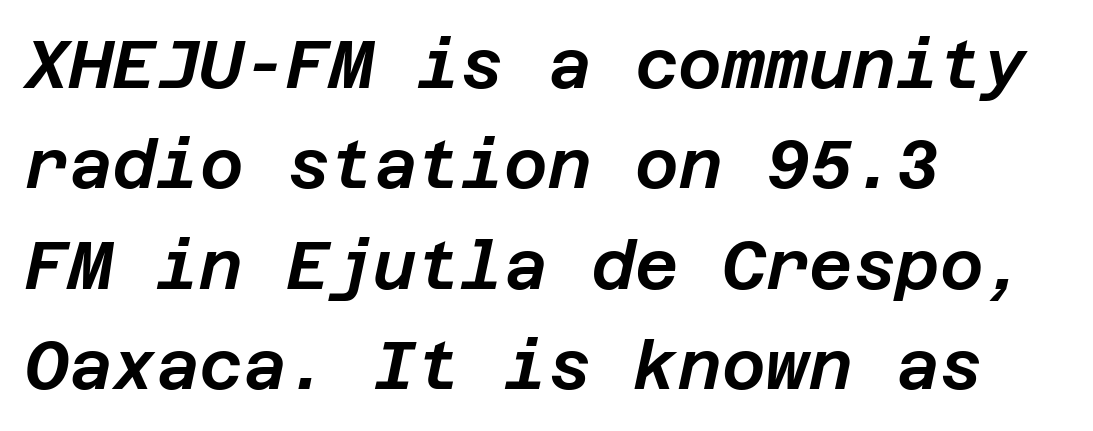
The image shows 67 px text type, italic (leaning right); set left-aligned, normal line spacing (1.5x), normal letter spacing, not underlined; low stroke contrast and a large x-height.
